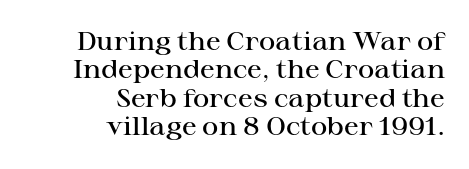
Q: Is the text bold? A: Semi-bold.
Q: Is the text italic (slanted)? A: No, it is upright.
Q: Is the text underlined? A: No.
Q: How is the paragraph aligned? A: Right-aligned.
Q: Is the spacing between letters normal or unusually wide? A: Normal.
Q: Is the spacing between lines tight, normal or loose? A: Tight.
